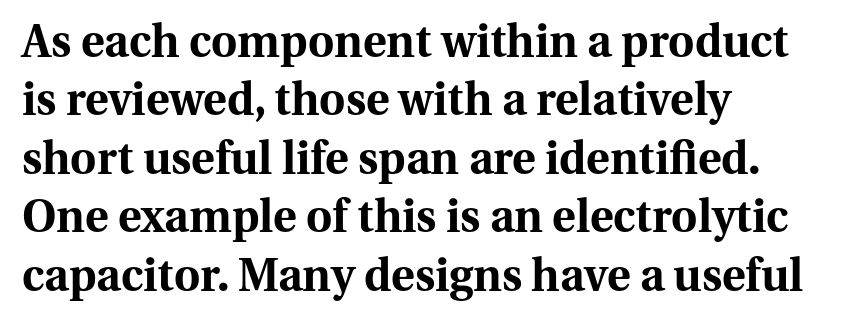
{"serif": "yes", "italic": "no", "bold": "yes", "weight": "bold", "width": "normal", "stroke_contrast": "medium", "x_height": "medium", "monospaced": "no", "underline": "no", "align": "left", "line_spacing": "normal", "line_spacing_ratio": 1.3, "letter_spacing": "normal", "letter_spacing_em": 0.0, "glyph_px": 45}
